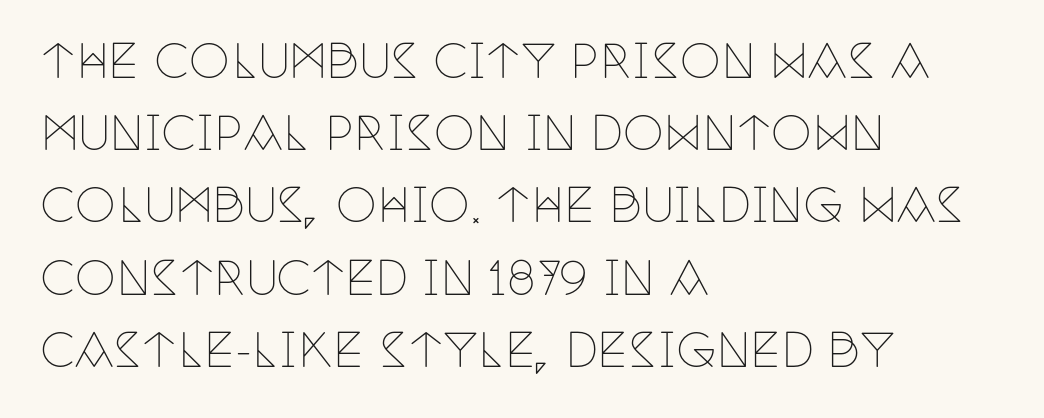
The image shows 46 px thin, condensed serif type, upright; set left-aligned, normal line spacing (1.57x), normal letter spacing, not underlined; low stroke contrast and a large x-height.
